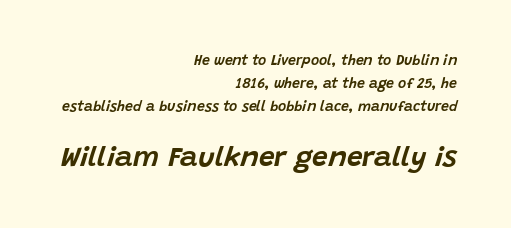
Q: Is the text italic (slanted)? A: Yes, it leans right by about 15 degrees.
Q: Is the text underlined? A: No.
Q: How is the paragraph aligned? A: Right-aligned.
Q: Is the spacing between letters normal or unusually wide? A: Normal.
Q: Is the spacing between lines tight, normal or loose? A: Normal.
Q: Which block of text is set in a larger size, the first (top) or the second (bottom)? A: The second (bottom) one.
Q: Width (condensed, normal, or wide)? A: Normal.
Q: Stroke contrast? A: Low.
Q: x-height? A: Large.
Q: Monospaced? A: No.
